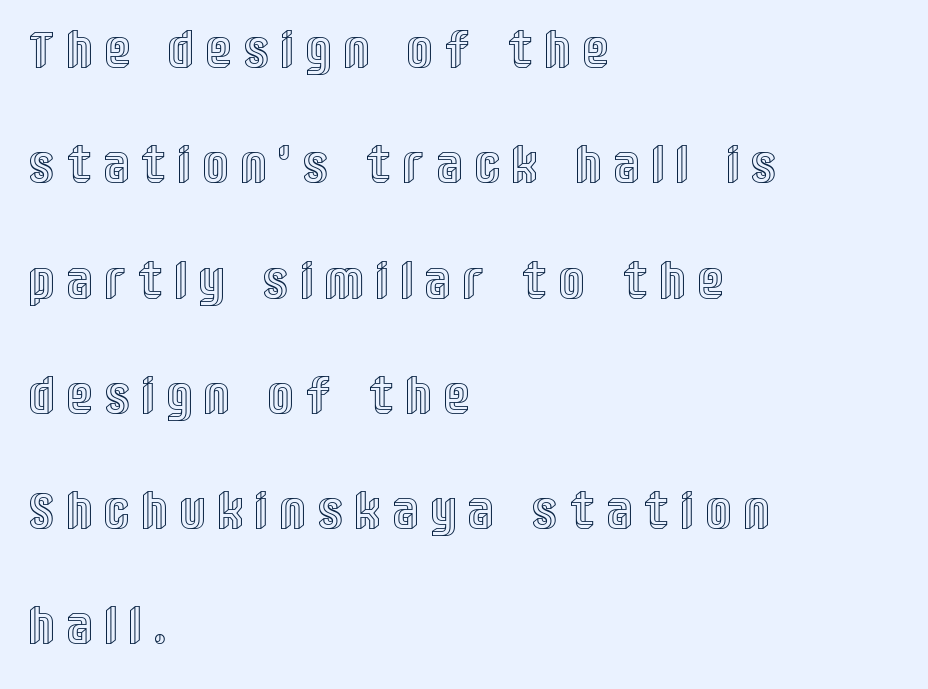
The foot of each line stays bare and open. Tall strokes in this sample are plumb rather than angled. The vertical gap from one line to the next is large. Caption: expanded tracking, letters set apart. Varying glyph widths throughout — classic text-font behaviour.
